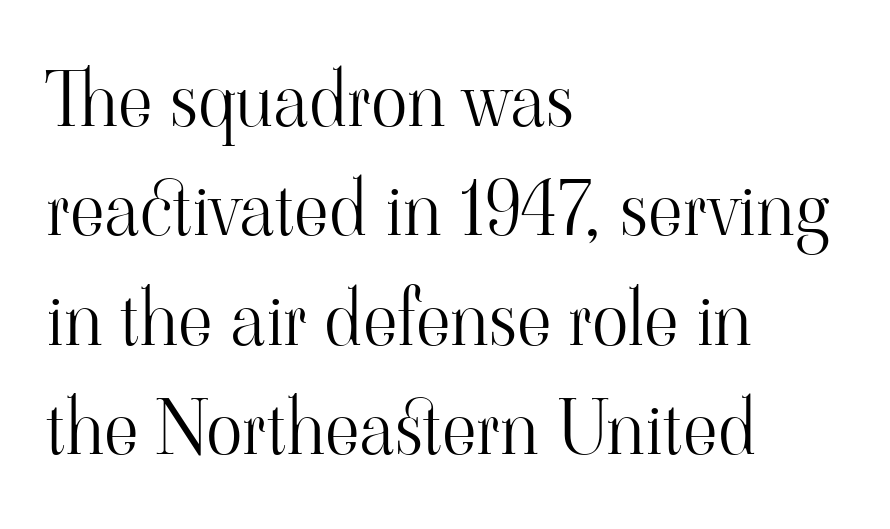
In terms of letterform style, serifs are clearly present. Stems and bowls with no extra thickness — not bold. One glance says typical: line gaps are just what's usual. Lines of text with bare space underneath. Here the designer chose a conventional face with non-uniform glyph widths.
